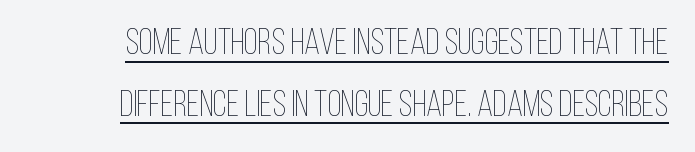
Q: Is the text bold? A: No.
Q: Is the text italic (slanted)? A: No, it is upright.
Q: Is the text underlined? A: Yes.
Q: Is the spacing between letters normal or unusually wide? A: Normal.
Q: Width (condensed, normal, or wide)? A: Condensed.
Q: Stroke contrast? A: Low.
Q: x-height? A: Large.
Q: Monospaced? A: No.
